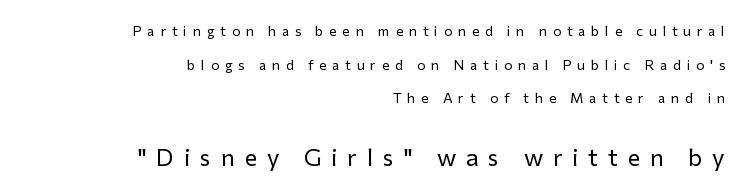
{"italic": "no", "bold": "no", "underline": "no", "align": "right", "line_spacing": "loose", "line_spacing_ratio": 2.4, "letter_spacing": "wide", "letter_spacing_em": 0.41, "larger_block": "second", "size_ratio": 1.71, "glyph_px": 24}
